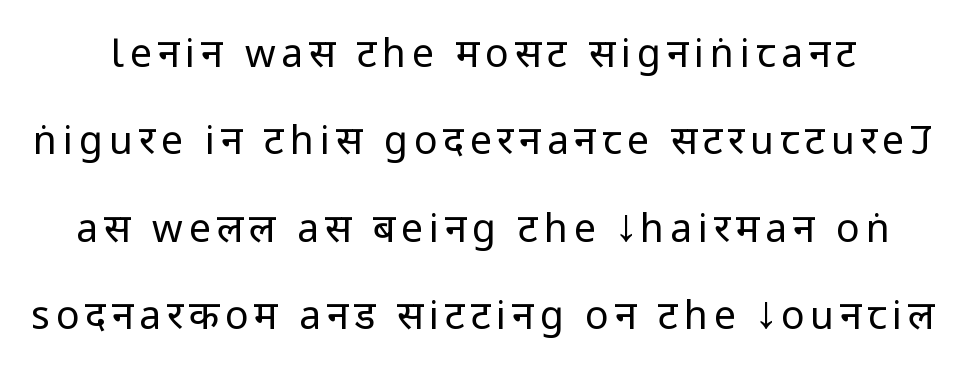
The image shows 39 px regular-weight, condensed sans-serif type, upright; set loose line spacing (2.24x), not underlined; low stroke contrast.
